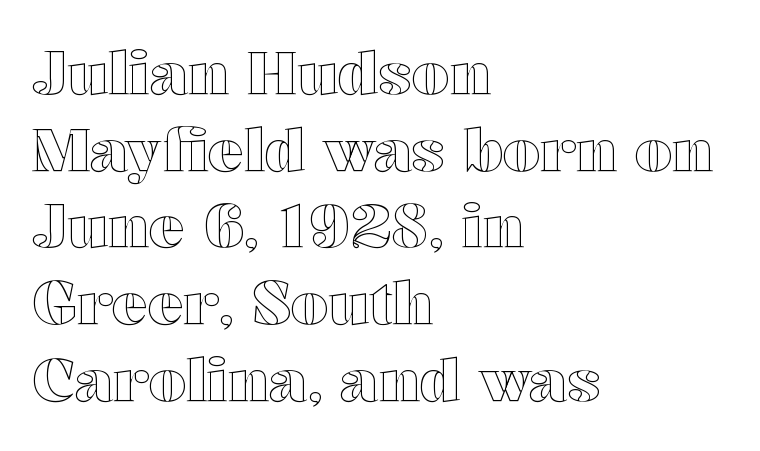
The string is rendered with underlining switched off. The rendering uses natural spacing where letterforms have individual widths. The rendering anchors every line to the left-hand side. Interline gaps are of average width in this sample.
